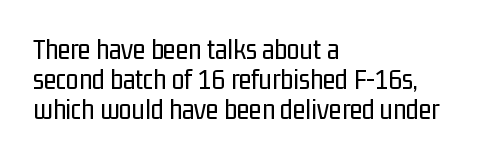
Q: Is the text bold? A: No.
Q: Is the text italic (slanted)? A: No, it is upright.
Q: Is the typeface a serif or a sans-serif typeface? A: Sans-serif.
Q: Is the text underlined? A: No.
Q: How is the paragraph aligned? A: Left-aligned.
Q: Is the spacing between letters normal or unusually wide? A: Normal.
Q: Is the spacing between lines tight, normal or loose? A: Tight.
Q: Width (condensed, normal, or wide)? A: Condensed.
Q: Stroke contrast? A: Low.
Q: x-height? A: Medium.
Q: Monospaced? A: No.
